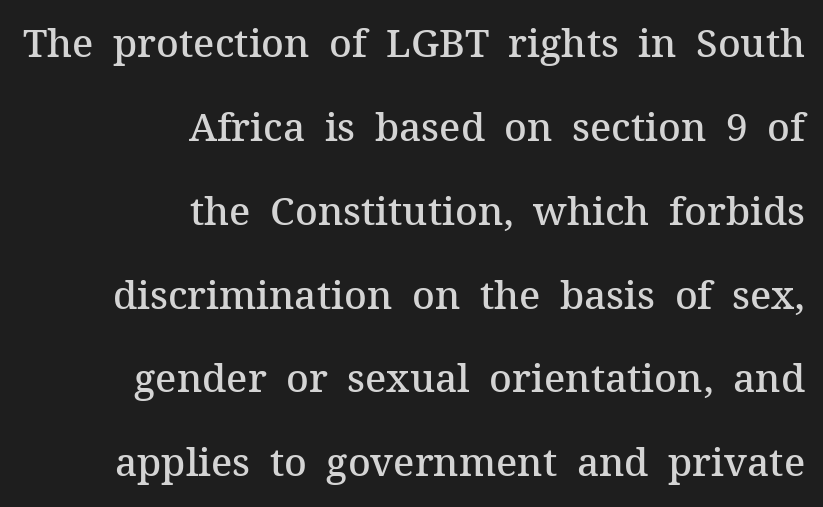
Honestly, the rows look like they've been pulled way apart. This is the regular roman posture of the typeface. Characters follow at the spacing the type designer built in. Caption: multi-line text, flush right, ragged left.
